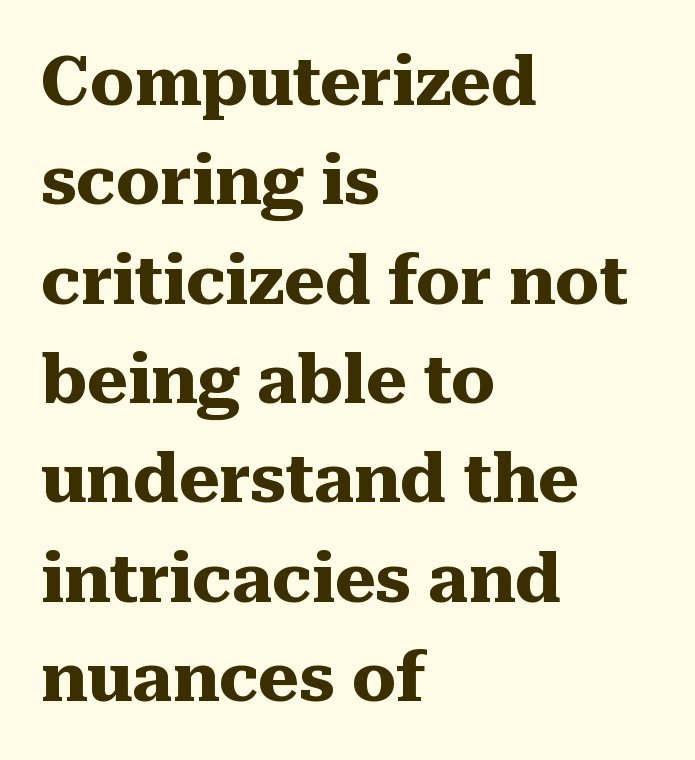
{"serif": "yes", "italic": "no", "bold": "yes", "weight": "heavy", "width": "normal", "stroke_contrast": "medium", "x_height": "medium", "monospaced": "no", "underline": "no", "align": "left", "line_spacing": "normal", "line_spacing_ratio": 1.44, "letter_spacing": "normal", "letter_spacing_em": 0.0, "glyph_px": 69}
